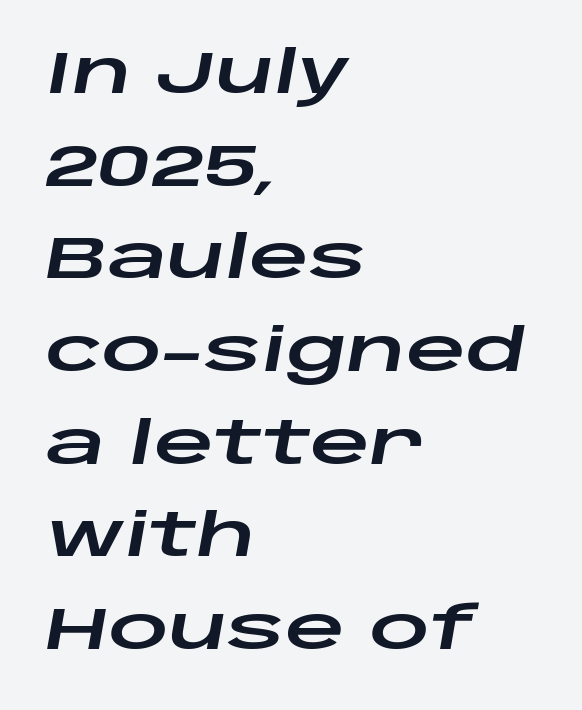
Q: Is the text italic (slanted)? A: Yes, it leans right by about 10 degrees.
Q: Is the text underlined? A: No.
Q: How is the paragraph aligned? A: Left-aligned.
Q: Is the spacing between letters normal or unusually wide? A: Normal.
Q: Is the spacing between lines tight, normal or loose? A: Normal.
Q: Width (condensed, normal, or wide)? A: Wide.
Q: Stroke contrast? A: Low.
Q: x-height? A: Large.
Q: Monospaced? A: No.
